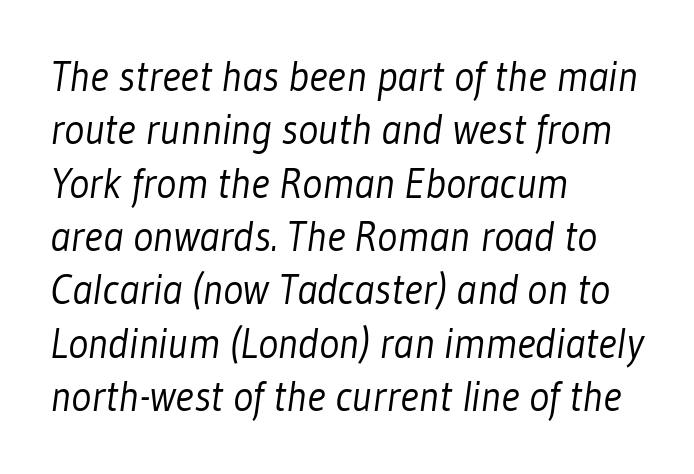
This sample uses plain, unmodified letter spacing. Line starts are locked; line ends wander. This reads as an unemphasized weight, regular at the heaviest. Nothing sits at the stroke ends, so this counts as sans-serif. Regular leading.
